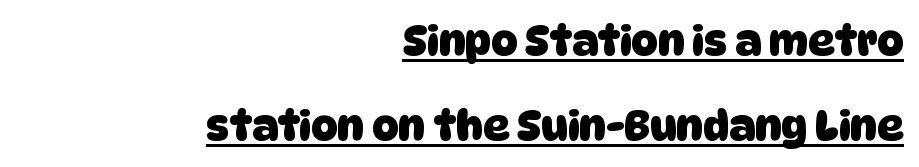
Compared with undecorated copy, this sample adds a rule below the words. What kind of face is this? One without serifs — a sans. Where is the straight margin? On the right. This sample trades compactness for vertical openness between lines. Spacing between characters is what you'd get straight out of the box.
